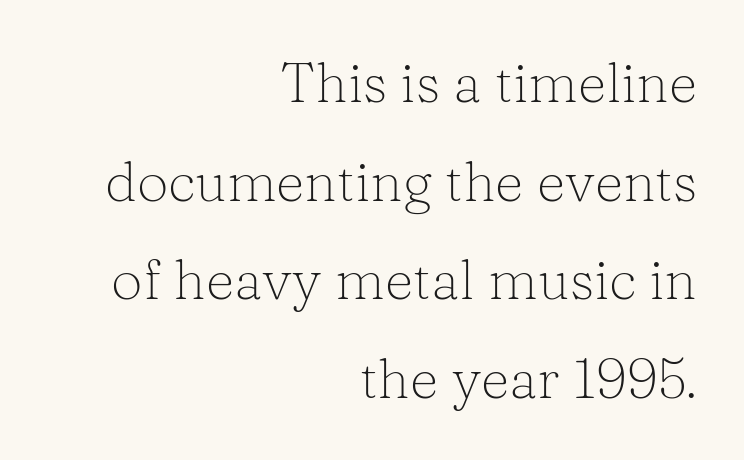
The image shows 56 px light serif type, upright; set right-aligned, line spacing 1.76x, normal letter spacing, not underlined; low stroke contrast and a medium x-height.
